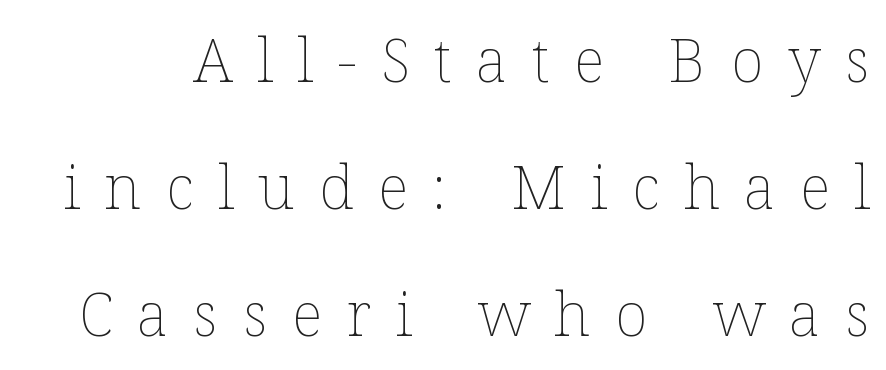
Q: Is the text bold? A: No.
Q: Is the text italic (slanted)? A: No, it is upright.
Q: Is the text underlined? A: No.
Q: Is the spacing between letters normal or unusually wide? A: Unusually wide.
Q: Is the spacing between lines tight, normal or loose? A: Loose.
Q: Width (condensed, normal, or wide)? A: Normal.
Q: Stroke contrast? A: Low.
Q: x-height? A: Medium.
Q: Monospaced? A: No.
